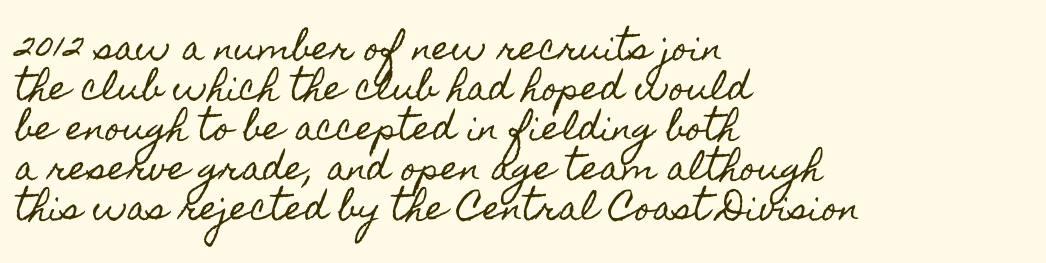
The image shows 33 px condensed type; set left-aligned, line spacing 1.21x, normal letter spacing, not underlined; a small x-height.
